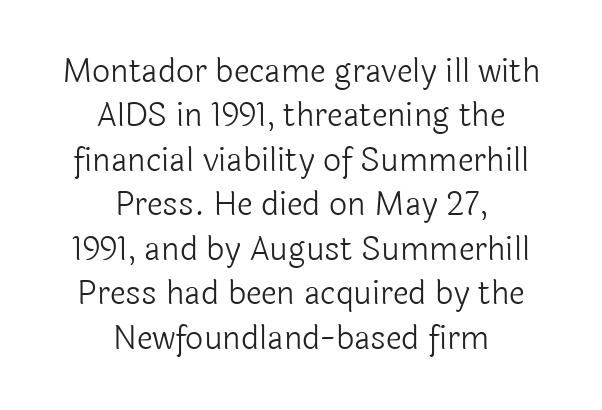
{"serif": "no", "italic": "no", "bold": "no", "weight": "light", "width": "normal", "x_height": "medium", "monospaced": "no", "underline": "no", "align": "center", "line_spacing": "normal", "line_spacing_ratio": 1.39, "letter_spacing": "normal", "letter_spacing_em": 0.0, "glyph_px": 32}
